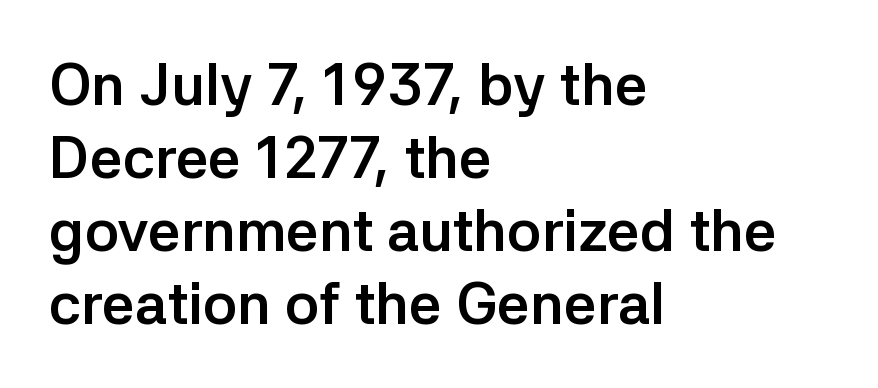
The image shows 58 px semibold sans-serif type, upright; set left-aligned, normal line spacing (1.26x), normal letter spacing, not underlined; low stroke contrast and a medium x-height.
